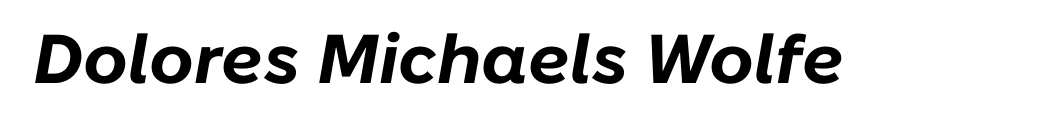
The letters are slanted; this is an italic face. The space beneath each line is pristine and unruled. On the weight axis this lands at bold, roughly 700. Here the designer chose a conventional face with non-uniform glyph widths. This sample uses plain, unmodified letter spacing.
